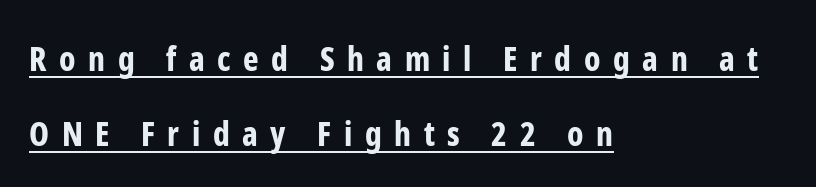
Compared with typical paragraphs, the rows here are farther apart. Letterform terminals end flat and unadorned throughout the passage. The passage shown is typed in a proportional face where columns would drift. The passage shown is emphatically bold.
